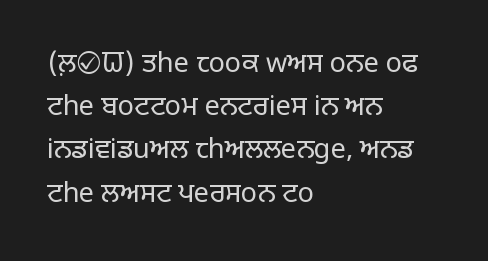
Posture: straight, roman, zero tilt. Notice how descenders clear the ascenders below comfortably — that's standard leading. Visually the block forms a straight wall on the left and a jagged coastline on the right. Descenders hang freely into open space. The type is set solid horizontally, with unmodified tracking. Heft: none added — not bold.
